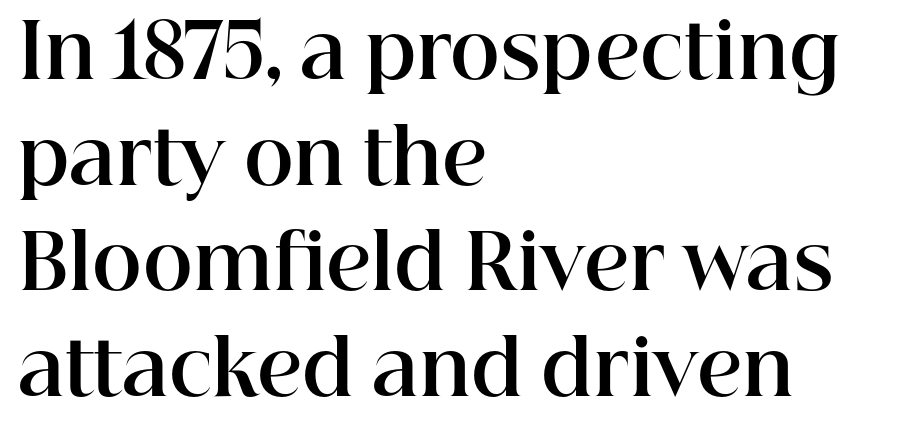
Each new line begins a customary step beneath the previous one. Type style note: has serifs. You could not count columns in this text — the font is proportionally spaced. Underline: absent. Inter-character spacing is left at the font's built-in metrics. Compared with a centered layout, this one pins lines to the left instead.
